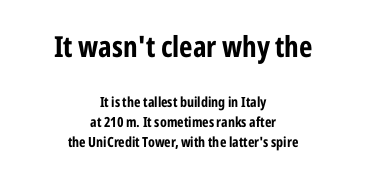
Both edges are ragged and mirror each other, which tells us the setting is centered. Rendered with straight, roman letterforms. Tracking here is standard; glyphs follow each other at the usual distance. The glyphs have the mass of a bold cut. Type style note: lacks serifs. Letters rest on an invisible, unmarked baseline.
